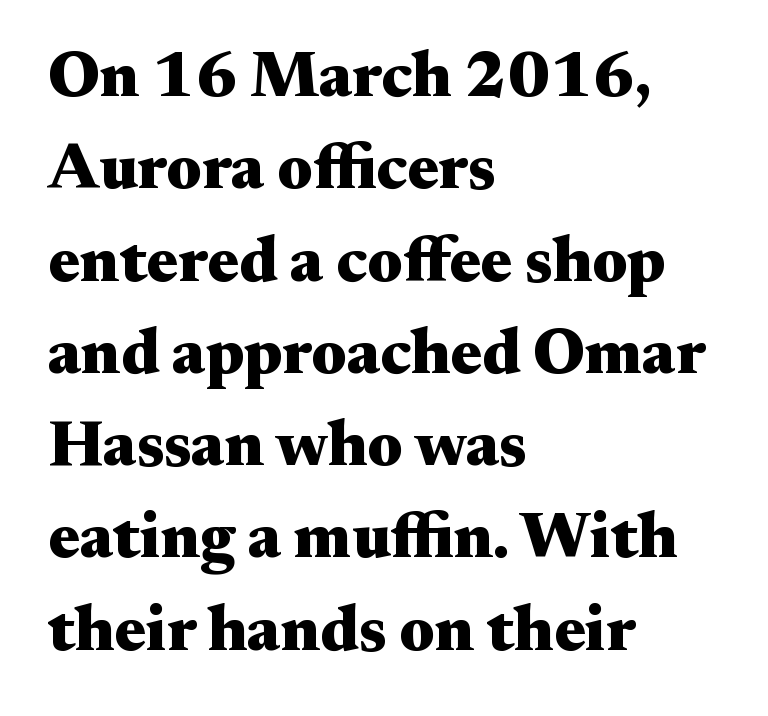
How would I describe the line gaps? Plain and ordinary. A clean baseline with only descenders dipping below it. The face used here is rendered with its standard letterfit. Heavy-handed strokes throughout: this text is bold. A typesetter would call this proportional, since set widths differ per character.
